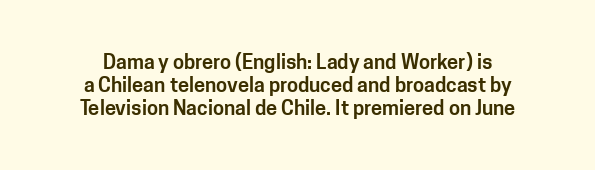
{"italic": "no", "underline": "no", "line_spacing_ratio": 1.16, "letter_spacing": "normal", "letter_spacing_em": 0.0, "glyph_px": 20}
